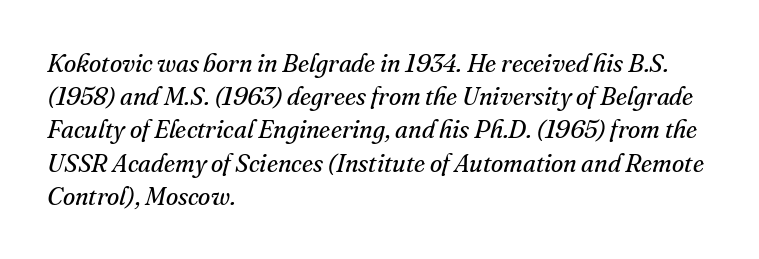
The ragged edge is on the right, which tells us the setting is flush left. The space directly below the letters is spotless. Look at the tracking — it's just the regular setting, nothing added. Line spacing here is normal.
